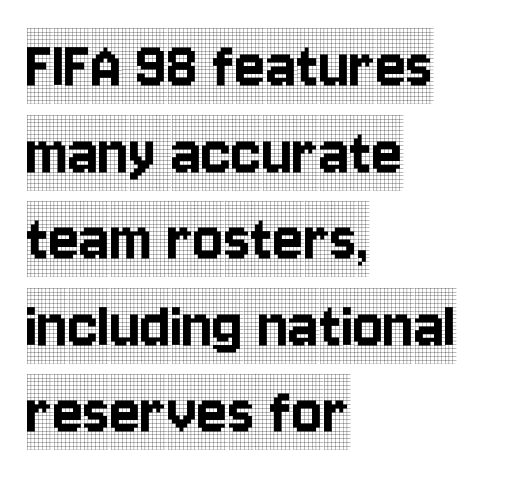
{"serif": "yes", "italic": "no", "width": "condensed", "x_height": "large", "monospaced": "no", "underline": "no", "align": "left", "line_spacing_ratio": 1.22, "letter_spacing": "normal", "letter_spacing_em": 0.0, "glyph_px": 71}
